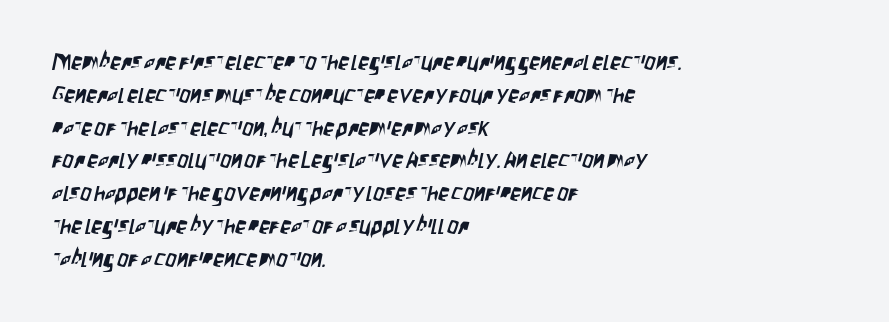
Q: Is the text underlined? A: No.
Q: How is the paragraph aligned? A: Left-aligned.
Q: Is the spacing between letters normal or unusually wide? A: Normal.
Q: Is the spacing between lines tight, normal or loose? A: Normal.
